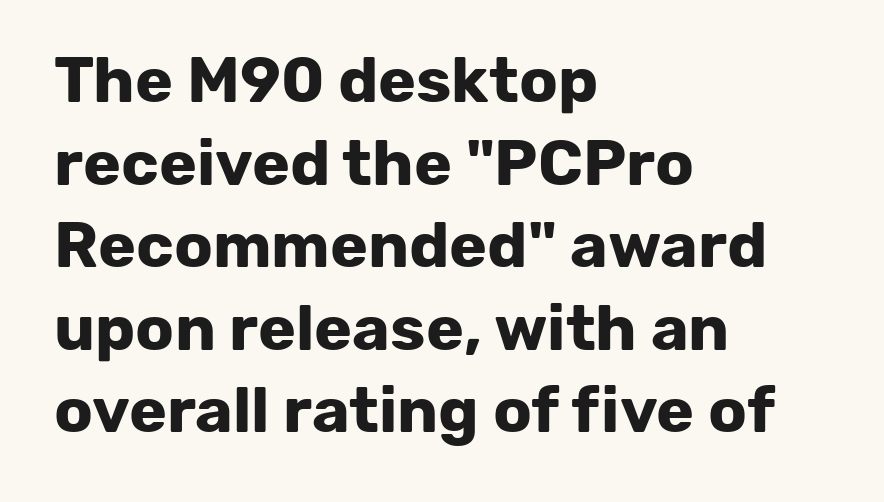
Here the glyphs are tracked normally, forming tight word shapes. The ragged edge is on the right, which tells us the setting is flush left. Do the characters align in a grid? No, the font is proportional. Upright lettering throughout. The designer went with a sans here, leaving each stem footless.
